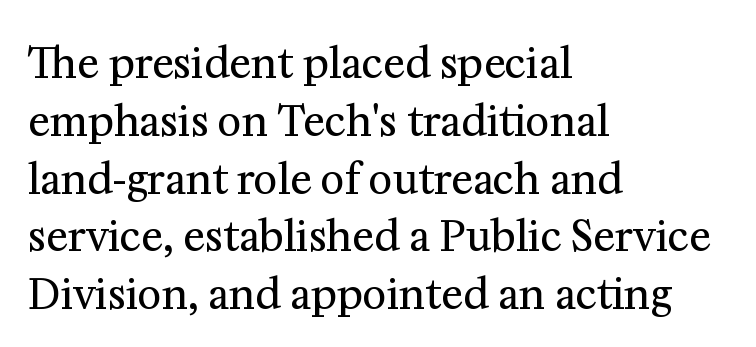
The font's upright variant was chosen for this text. The designer left line spacing at the default. The typeface chosen for these lines features serifs. Weight: regular or lighter.
